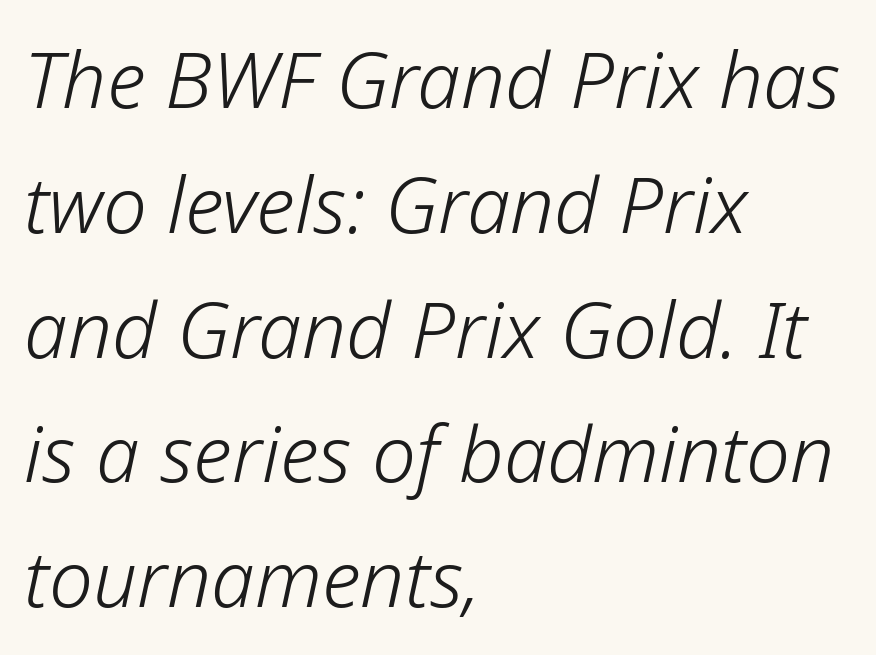
The image shows 78 px light type, italic (leaning right); set left-aligned, normal line spacing (1.6x), normal letter spacing, not underlined; low stroke contrast and a medium x-height.
